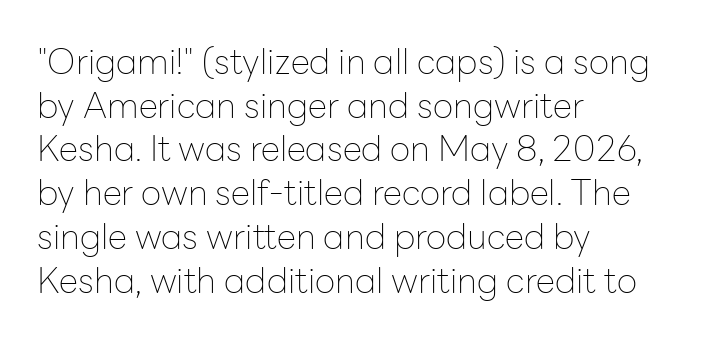
Q: Is the text bold? A: No.
Q: Is the text italic (slanted)? A: No, it is upright.
Q: Is the typeface a serif or a sans-serif typeface? A: Sans-serif.
Q: Is the text underlined? A: No.
Q: How is the paragraph aligned? A: Left-aligned.
Q: Is the spacing between letters normal or unusually wide? A: Normal.
Q: Is the spacing between lines tight, normal or loose? A: Normal.
Q: Width (condensed, normal, or wide)? A: Normal.
Q: Stroke contrast? A: Low.
Q: x-height? A: Medium.
Q: Monospaced? A: No.
